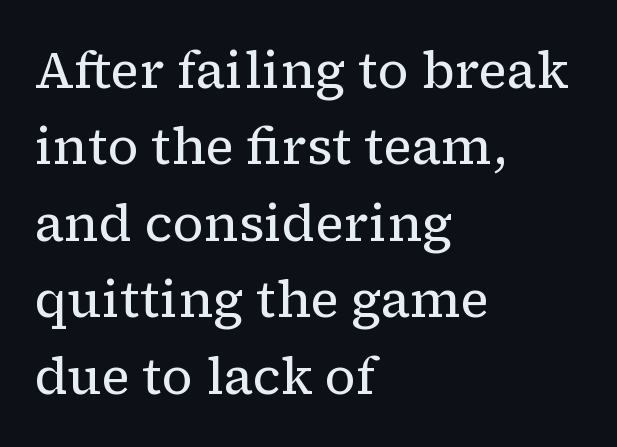
The image shows 51 px regular-weight serif type, upright; set left-aligned, normal line spacing (1.5x), normal letter spacing, not underlined; low stroke contrast and a medium x-height.
